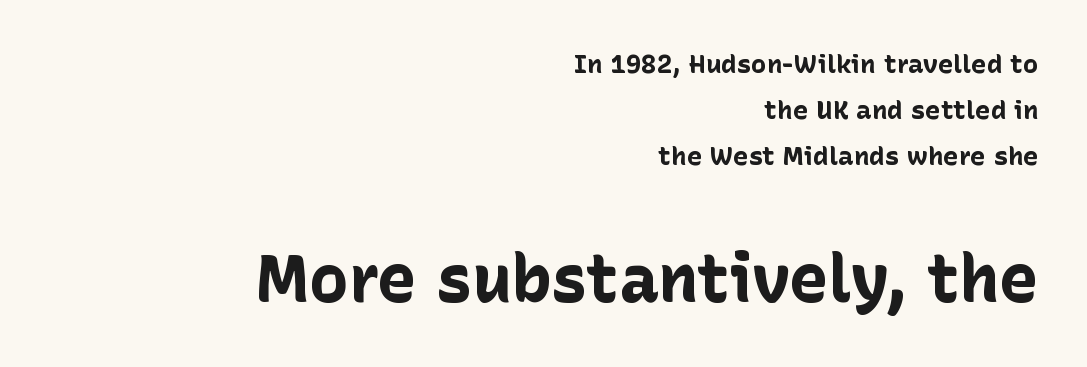
Caption: standard tracking, unaltered. Caption: upper text group reduced, lower text group enlarged. A student would call this right alignment; a typographer would say flush right, rag left. Looks like regular typesetting: each glyph gets only the width it needs. Notice how thick the strokes are: this is what a full bold looks like.
